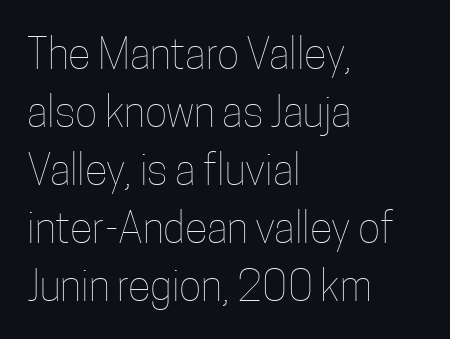
If you drew a ruler down the left edge, every line would touch it. The horizontal fit of the characters is conventional and even. Vertically, the passage feels balanced, rows spaced as you'd expect. Letters rest on an invisible, unmarked baseline.
